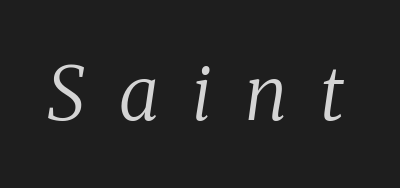
Only glyphs here, with clear space below each row. The letters carry serifs — small finishing strokes at the ends of their stems. Stroke thickness stays within the range of a standard reading face or lighter. Looks like regular typesetting: each glyph gets only the width it needs.
